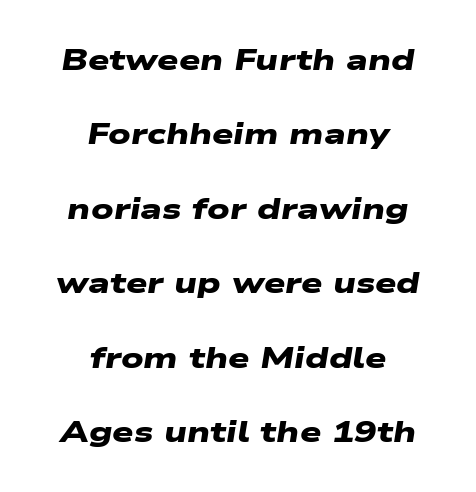
The image shows 30 px heavy, wide sans-serif type; set centered, loose line spacing (2.48x), normal letter spacing, not underlined; low stroke contrast and a medium x-height.
